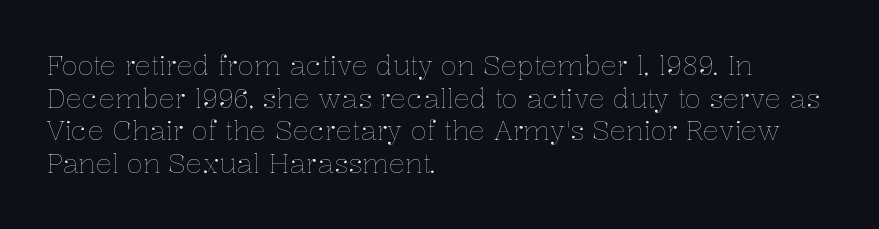
Q: Is the text bold? A: No.
Q: Is the text italic (slanted)? A: No, it is upright.
Q: Is the text underlined? A: No.
Q: How is the paragraph aligned? A: Left-aligned.
Q: Is the spacing between letters normal or unusually wide? A: Normal.
